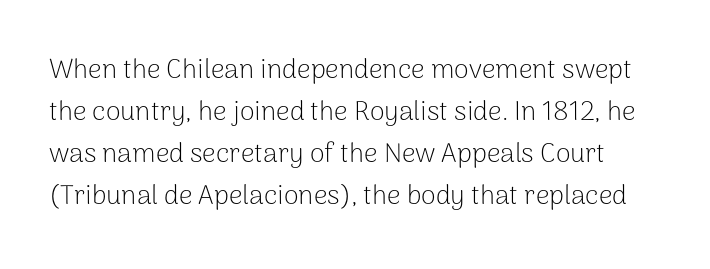
Plain, unruled lines of type. The specimen reads as upright at a glance. Normally led — the rows are evenly, conventionally spaced. The rendering keeps characters at their native spacing.
